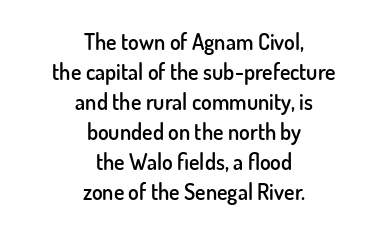
This sample keeps an unexceptional amount of space between lines. A centered setting, common on invitations and titles, is used for this passage. Bold? Not quite — semibold, heavier than regular but stopping short. The horizontal fit of the characters is conventional and even. The foot of each line stays bare and open.
